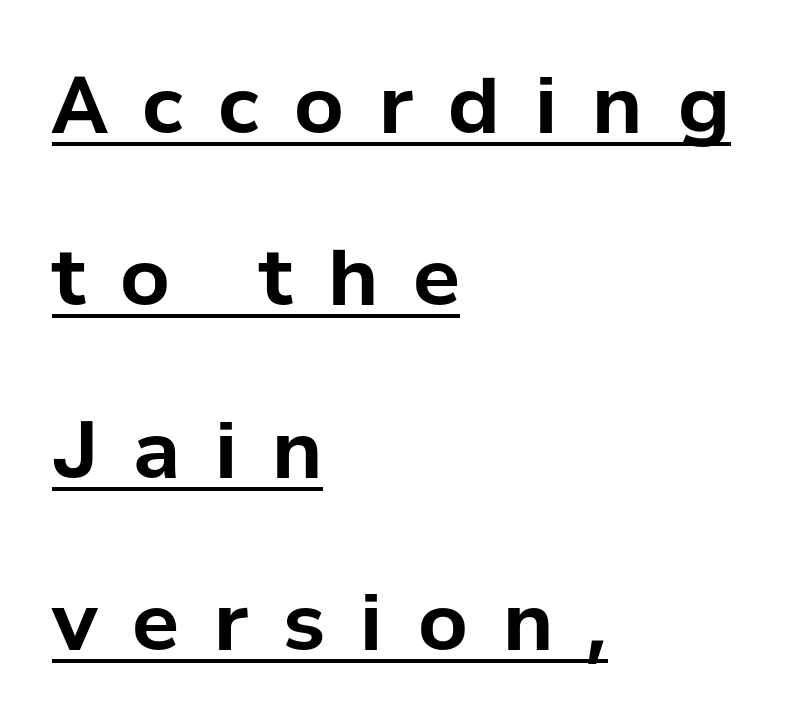
{"serif": "no", "italic": "no", "bold": "yes", "weight": "bold", "width": "normal", "stroke_contrast": "low", "x_height": "medium", "monospaced": "no", "underline": "yes", "align": "left", "line_spacing": "loose", "line_spacing_ratio": 2.21, "letter_spacing": "wide", "letter_spacing_em": 0.45, "glyph_px": 78}
